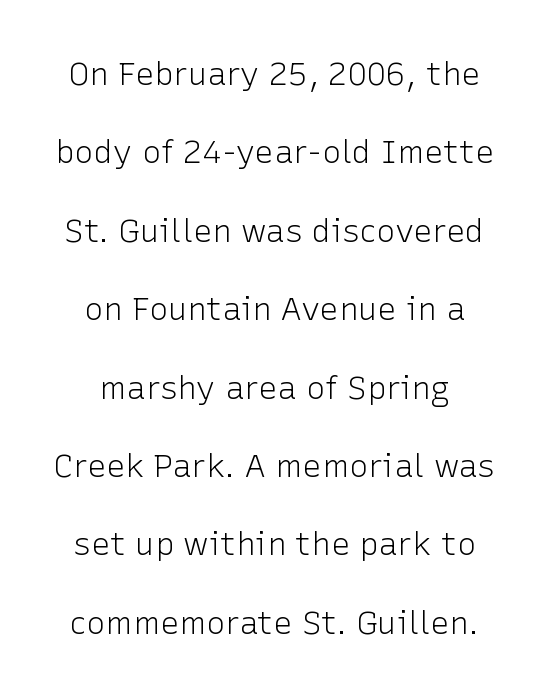
The image shows 32 px light sans-serif type, upright; set loose line spacing (2.45x), normal letter spacing, not underlined; low stroke contrast and a medium x-height.
